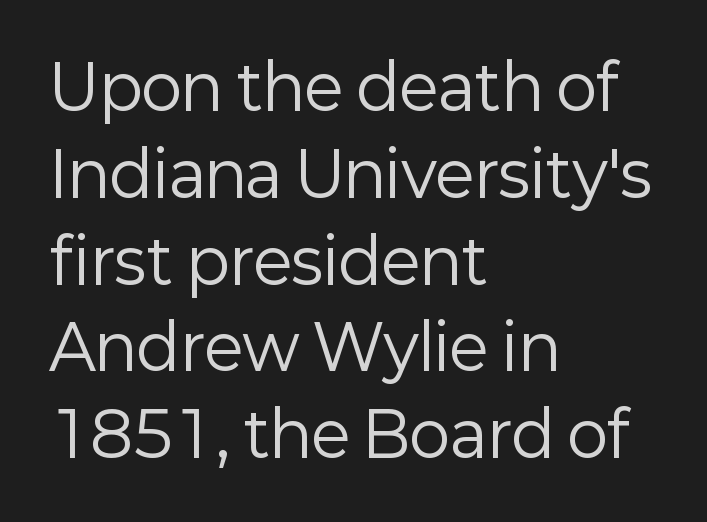
The image shows 62 px regular-weight sans-serif type, upright; set left-aligned, normal line spacing (1.4x), normal letter spacing, not underlined; low stroke contrast and a medium x-height.
